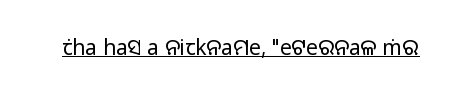
{"italic": "no", "bold": "no", "underline": "yes", "letter_spacing": "normal", "letter_spacing_em": 0.0, "glyph_px": 21}
